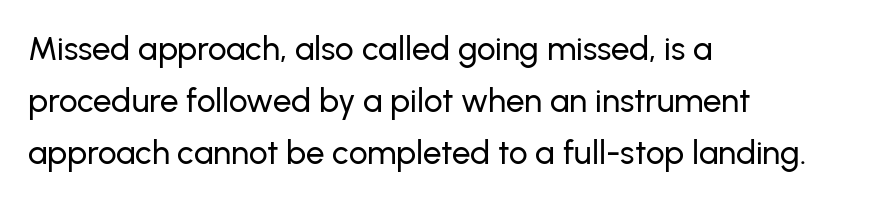
{"serif": "no", "italic": "no", "width": "normal", "stroke_contrast": "low", "x_height": "medium", "monospaced": "no", "underline": "no", "align": "left", "line_spacing": "normal", "line_spacing_ratio": 1.58, "letter_spacing": "normal", "letter_spacing_em": 0.0, "glyph_px": 33}
